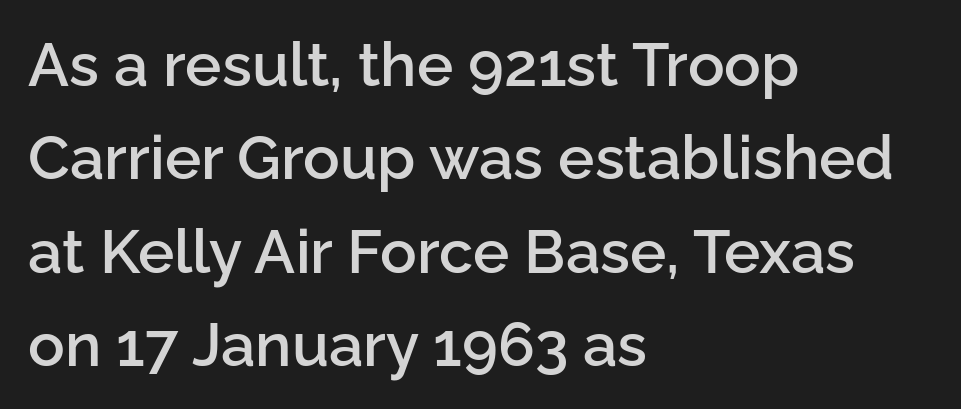
The image shows 61 px semibold sans-serif type, upright; set left-aligned, normal line spacing (1.53x), normal letter spacing, not underlined; low stroke contrast and a medium x-height.
